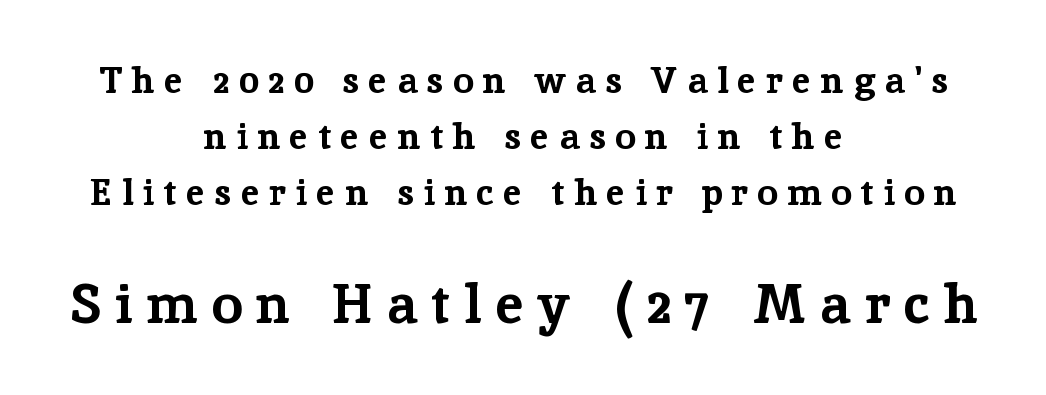
{"serif": "yes", "italic": "no", "bold": "yes", "weight": "bold", "width": "normal", "stroke_contrast": "low", "x_height": "medium", "monospaced": "no", "underline": "no", "align": "center", "line_spacing": "normal", "line_spacing_ratio": 1.51, "letter_spacing": "wide", "letter_spacing_em": 0.26, "larger_block": "second", "size_ratio": 1.49, "glyph_px": 55}
